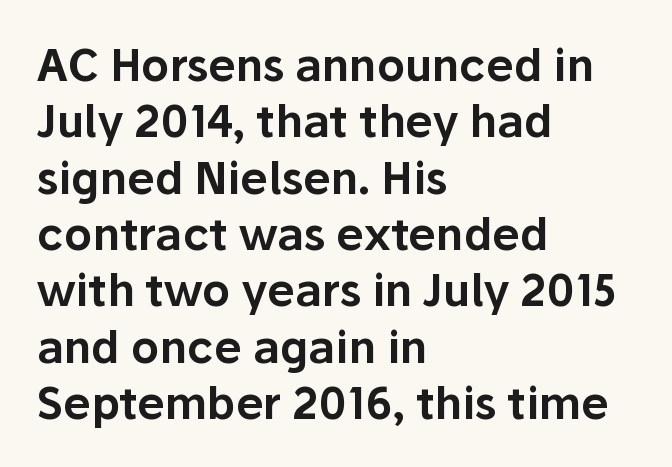
The image shows 44 px sans-serif type, upright; set left-aligned, normal line spacing (1.28x), normal letter spacing, not underlined; low stroke contrast and a medium x-height.
